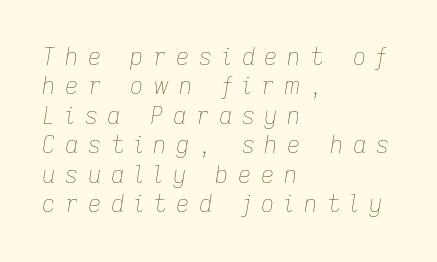
Normally led — the rows are evenly, conventionally spaced. A light-to-regular cut is what we see here. Rendered with sloped, italic letterforms. This rendering widens character spacing well past its baseline value. Check the space under the baseline: it is left empty.
